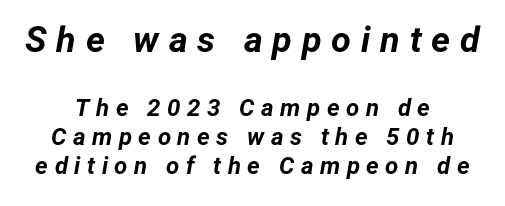
{"italic": "yes", "lean": "right", "slant_degrees": 12, "bold": "yes", "weight": "bold", "width": "normal", "stroke_contrast": "low", "x_height": "medium", "monospaced": "no", "underline": "no", "align": "center", "line_spacing_ratio": 1.22, "letter_spacing": "wide", "letter_spacing_em": 0.27, "larger_block": "first", "size_ratio": 1.5, "glyph_px": 36}
